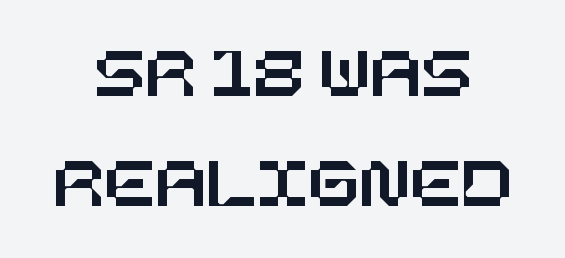
Q: Is the text italic (slanted)? A: No, it is upright.
Q: Is the text underlined? A: No.
Q: How is the paragraph aligned? A: Centered.
Q: Is the spacing between letters normal or unusually wide? A: Normal.
Q: Is the spacing between lines tight, normal or loose? A: Normal.
Q: Width (condensed, normal, or wide)? A: Normal.
Q: Stroke contrast? A: Low.
Q: x-height? A: Large.
